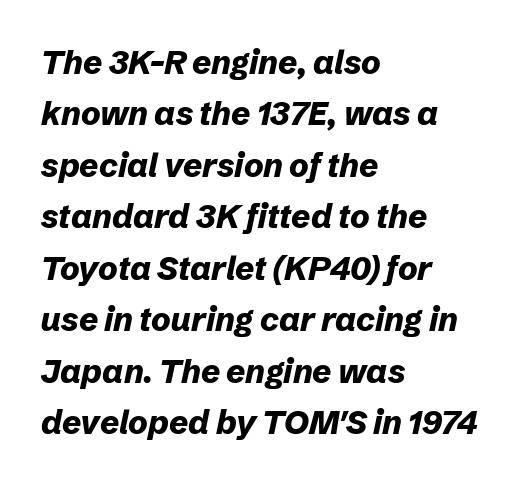
{"italic": "yes", "lean": "right", "slant_degrees": 12, "bold": "yes", "weight": "bold", "width": "normal", "stroke_contrast": "low", "x_height": "medium", "monospaced": "no", "underline": "no", "align": "left", "line_spacing": "normal", "line_spacing_ratio": 1.56, "letter_spacing": "normal", "letter_spacing_em": 0.0, "glyph_px": 33}
